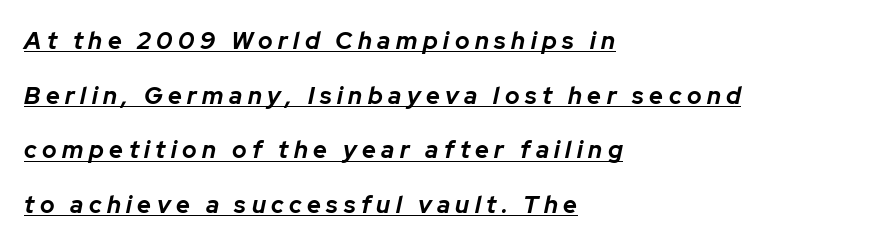
{"italic": "yes", "lean": "right", "slant_degrees": 12, "bold": "yes", "underline": "yes", "align": "left", "line_spacing": "loose", "line_spacing_ratio": 2.28, "letter_spacing": "wide", "letter_spacing_em": 0.23, "glyph_px": 24}
